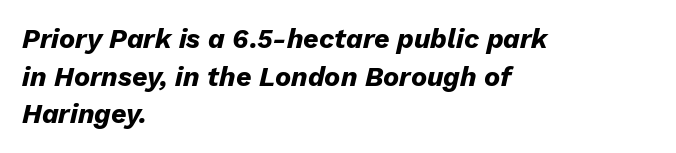
Q: Is the text bold? A: Yes.
Q: Is the text italic (slanted)? A: Yes, it leans right by about 13 degrees.
Q: Is the text underlined? A: No.
Q: How is the paragraph aligned? A: Left-aligned.
Q: Is the spacing between letters normal or unusually wide? A: Normal.
Q: Is the spacing between lines tight, normal or loose? A: Normal.
